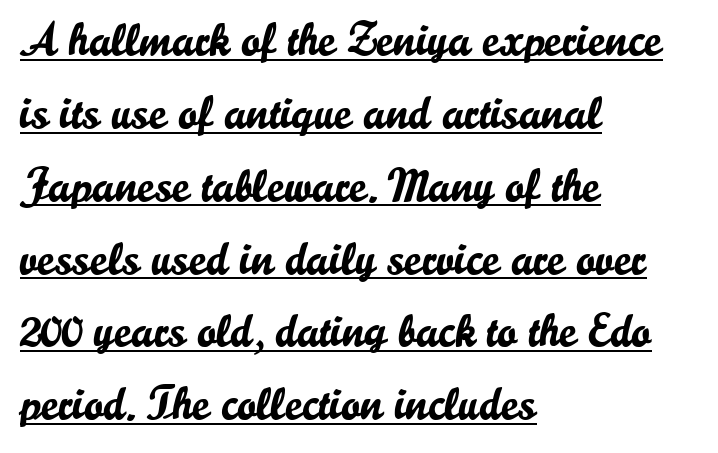
The image shows 47 px sans-serif type; set left-aligned, normal line spacing (1.55x), normal letter spacing, underlined; low stroke contrast and a small x-height.
